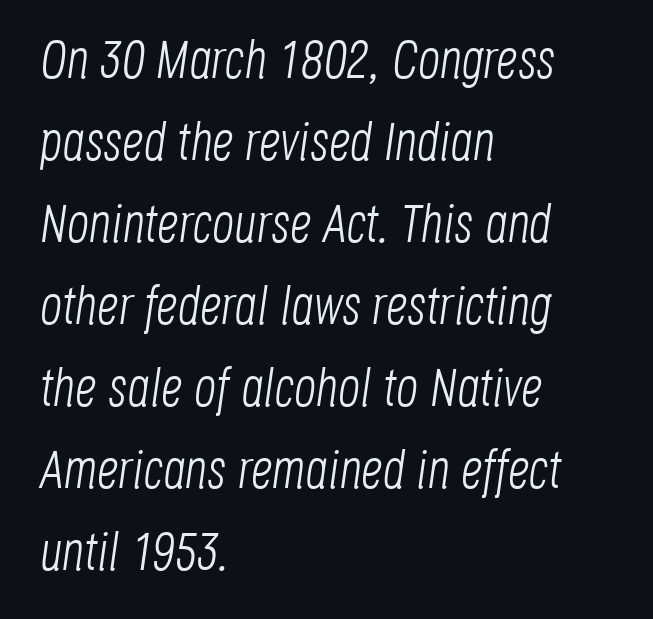
The lettering tilts uniformly, giving the passage an italic look. The passage shown is typed in a proportional face where columns would drift. Alignment: flush left. Tracking value appears to be zero — textbook default spacing. Evenly set lines give the paragraph a standard silhouette. Stems here are at most as thick as an everyday book face.
